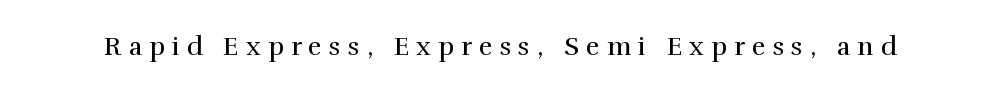
{"italic": "no", "bold": "no", "underline": "no", "letter_spacing": "wide", "letter_spacing_em": 0.27, "glyph_px": 26}
